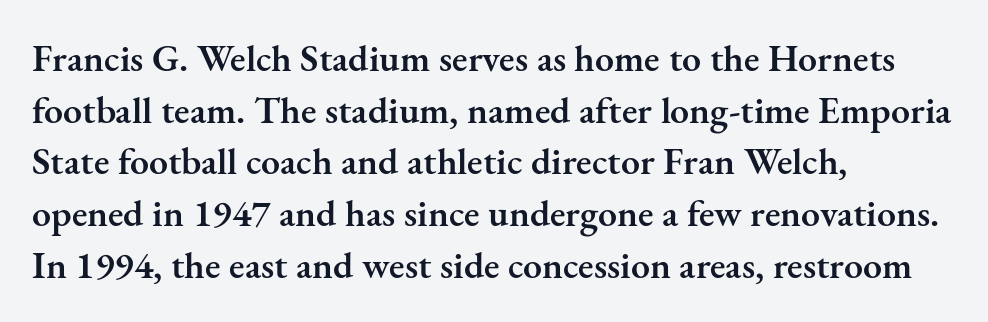
Q: Is the text bold? A: Semi-bold.
Q: Is the text italic (slanted)? A: No, it is upright.
Q: Is the typeface a serif or a sans-serif typeface? A: Serif.
Q: Is the text underlined? A: No.
Q: How is the paragraph aligned? A: Left-aligned.
Q: Is the spacing between letters normal or unusually wide? A: Normal.
Q: Is the spacing between lines tight, normal or loose? A: Normal.
Q: Width (condensed, normal, or wide)? A: Normal.
Q: Stroke contrast? A: Medium.
Q: x-height? A: Small.
Q: Monospaced? A: No.
